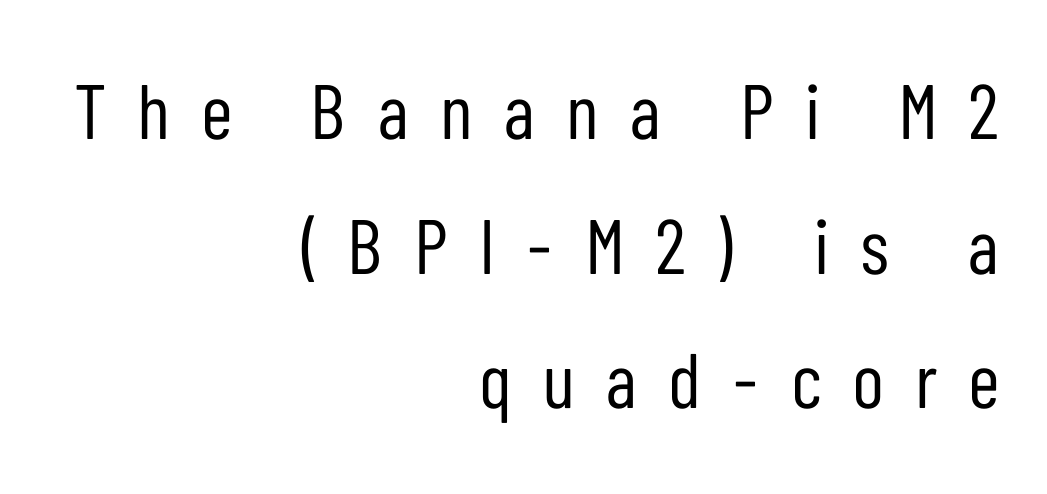
Q: Is the text bold? A: No.
Q: Is the text italic (slanted)? A: No, it is upright.
Q: Is the typeface a serif or a sans-serif typeface? A: Sans-serif.
Q: Is the text underlined? A: No.
Q: How is the paragraph aligned? A: Right-aligned.
Q: Is the spacing between letters normal or unusually wide? A: Unusually wide.
Q: Width (condensed, normal, or wide)? A: Condensed.
Q: Stroke contrast? A: Low.
Q: x-height? A: Medium.
Q: Monospaced? A: No.
